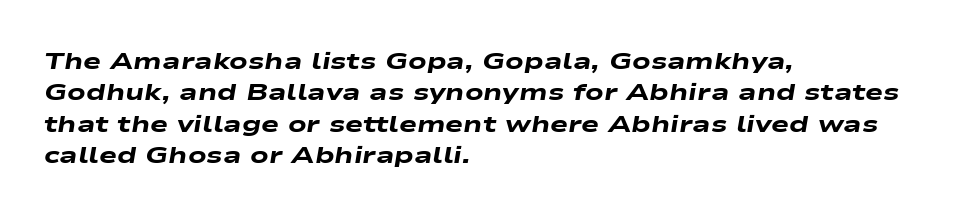
Q: Is the text bold? A: Yes.
Q: Is the text italic (slanted)? A: Yes, it leans right by about 9 degrees.
Q: Is the text underlined? A: No.
Q: How is the paragraph aligned? A: Left-aligned.
Q: Is the spacing between letters normal or unusually wide? A: Normal.
Q: Is the spacing between lines tight, normal or loose? A: Normal.
